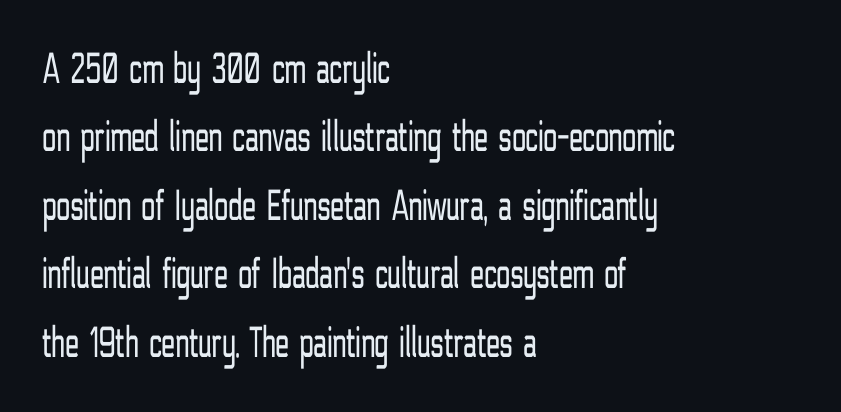
Does the lettering tilt? It doesn't — this is upright. Each new line begins a customary step beneath the previous one. Descender tails drop into unmarked territory. Is this a heavy cut? Hardly; it is regular or lighter.
